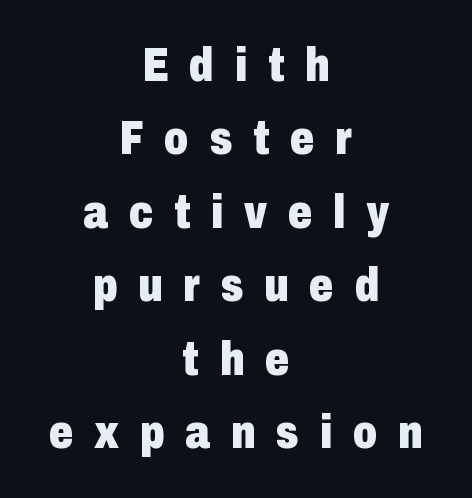
The image shows 48 px heavy, condensed sans-serif type, upright; set centered, normal line spacing (1.53x), unusually wide letter spacing (+0.43 em), not underlined; low stroke contrast and a medium x-height.
